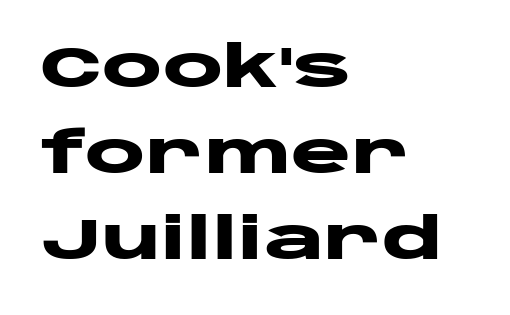
Does the copy run flush right? No — it runs flush left. You can tell from the bare stems that sans-serif type was used. Designer's note — italics off, roman on. Strokes here are thick enough to call this a true bold.
